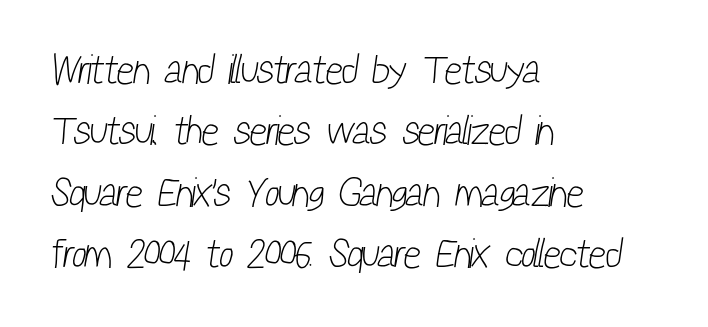
The image shows 41 px light, condensed sans-serif type; set left-aligned, normal line spacing (1.5x), normal letter spacing, not underlined; low stroke contrast and a medium x-height.
